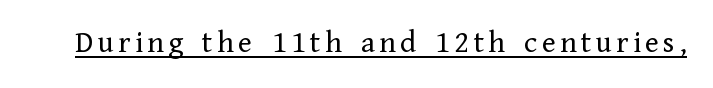
Q: Is the text bold? A: No.
Q: Is the text italic (slanted)? A: No, it is upright.
Q: Is the typeface a serif or a sans-serif typeface? A: Serif.
Q: Is the text underlined? A: Yes.
Q: Width (condensed, normal, or wide)? A: Normal.
Q: Stroke contrast? A: Low.
Q: x-height? A: Medium.
Q: Monospaced? A: No.
